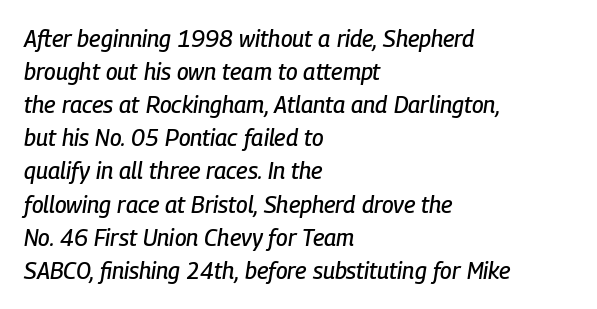
Q: Is the text italic (slanted)? A: Yes, it leans right by about 9 degrees.
Q: Is the text underlined? A: No.
Q: How is the paragraph aligned? A: Left-aligned.
Q: Is the spacing between letters normal or unusually wide? A: Normal.
Q: Is the spacing between lines tight, normal or loose? A: Normal.
